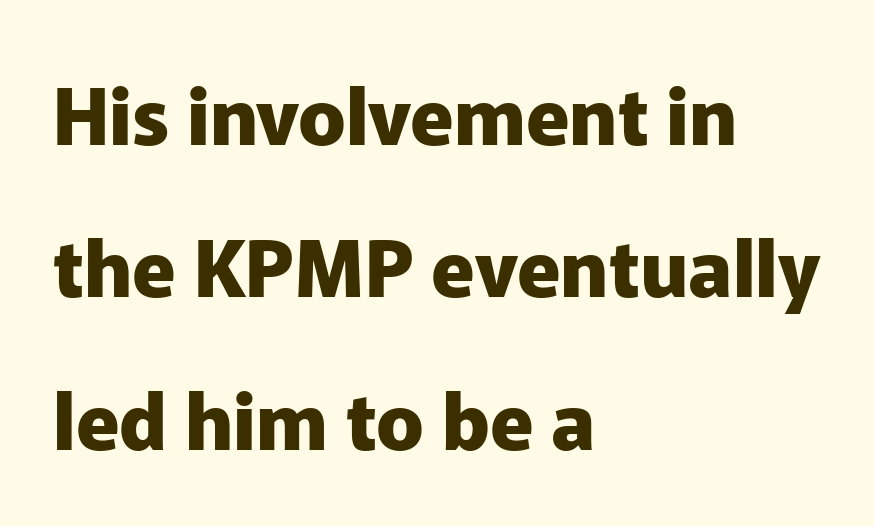
{"serif": "no", "italic": "no", "bold": "yes", "weight": "heavy", "width": "normal", "stroke_contrast": "low", "x_height": "medium", "monospaced": "no", "underline": "no", "align": "left", "line_spacing": "loose", "line_spacing_ratio": 1.93, "letter_spacing": "normal", "letter_spacing_em": 0.0, "glyph_px": 79}
